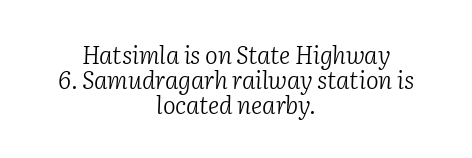
This sample is center-justified, so both line endings float freely. Spacing between characters is what you'd get straight out of the box. A typesetter would mark this as italic. The weight tops out at a normal text grade.
